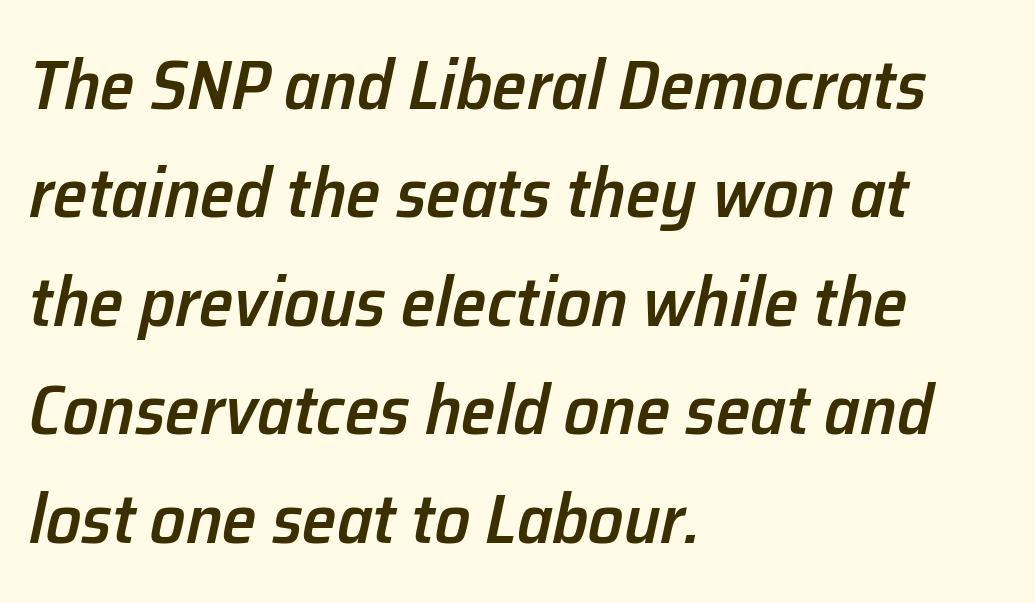
{"italic": "yes", "lean": "right", "slant_degrees": 12, "bold": "semi", "weight": "semibold", "width": "normal", "stroke_contrast": "low", "x_height": "medium", "monospaced": "no", "underline": "no", "align": "left", "line_spacing": "normal", "line_spacing_ratio": 1.55, "letter_spacing": "normal", "letter_spacing_em": 0.0, "glyph_px": 70}
